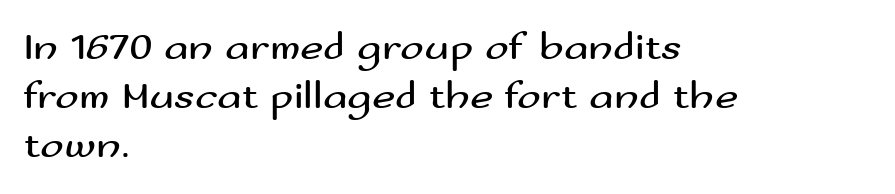
The image shows 40 px regular-weight, wide sans-serif type, upright; set left-aligned, line spacing 1.22x, normal letter spacing, not underlined; medium stroke contrast and a small x-height.
